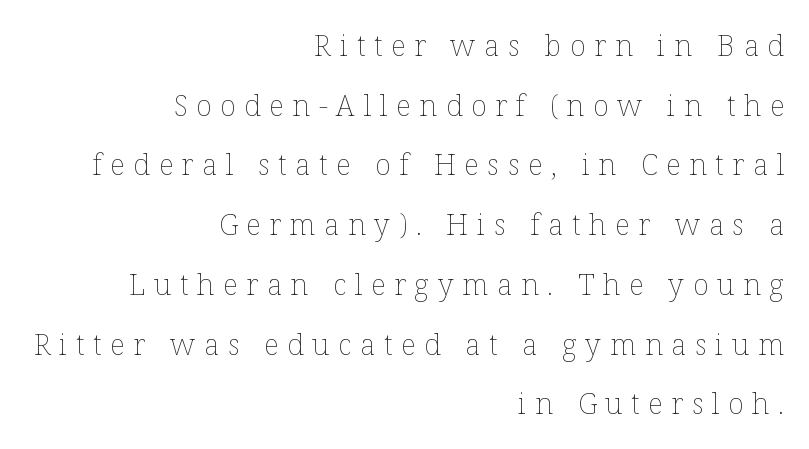
The face looks like a standard text weight, possibly lighter. Is this a fixed-width face? No — the glyphs have proportional, varying widths. If you drew a line through each stem, it would be perfectly vertical. Baseline-to-baseline distance is far greater than the letter height. Spacing between characters has been opened up far beyond the box default. The passage is arranged like a letterhead date or caption credit — flush right.
